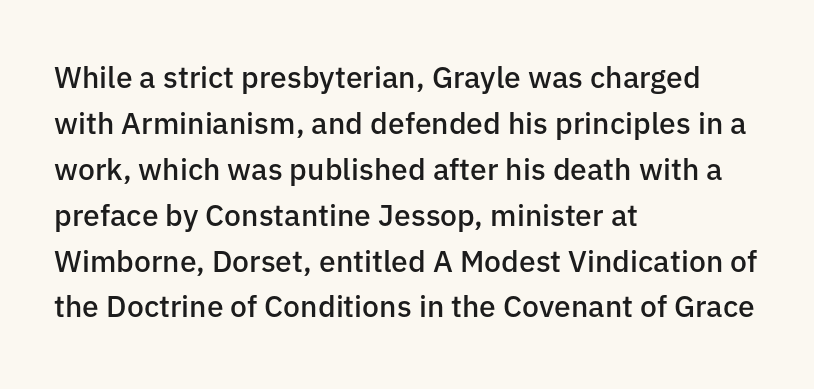
Type without underlining. One-word summary of the alignment: left. Style check: upright. Typographic density is moderately raised because the face is semibold. Regarding leading, the lines here are spaced in the standard way. Spacing verdict: proportional, widths tailored to each character.
